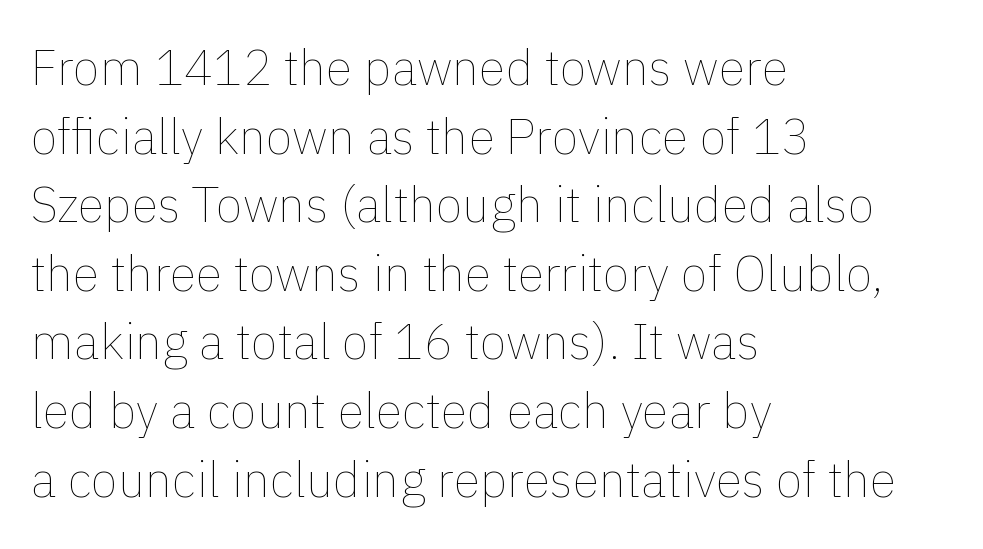
{"italic": "no", "bold": "no", "weight": "thin", "width": "normal", "stroke_contrast": "low", "x_height": "medium", "monospaced": "no", "underline": "no", "align": "left", "line_spacing": "normal", "line_spacing_ratio": 1.4, "letter_spacing": "normal", "letter_spacing_em": 0.0, "glyph_px": 49}
